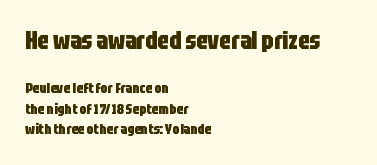
Notice how thick the strokes are: this is what a full bold looks like. Characters remain perfectly vertical along every line. Type size steps down from the first block to the second. The line texture is even and compact thanks to regular tracking.
